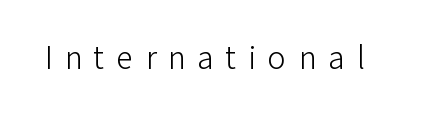
Classification — sans serif. The passage shown is not underscored anywhere. Inter-character spacing is expanded well beyond the font's built-in metrics. Looks like regular typesetting: each glyph gets only the width it needs.
